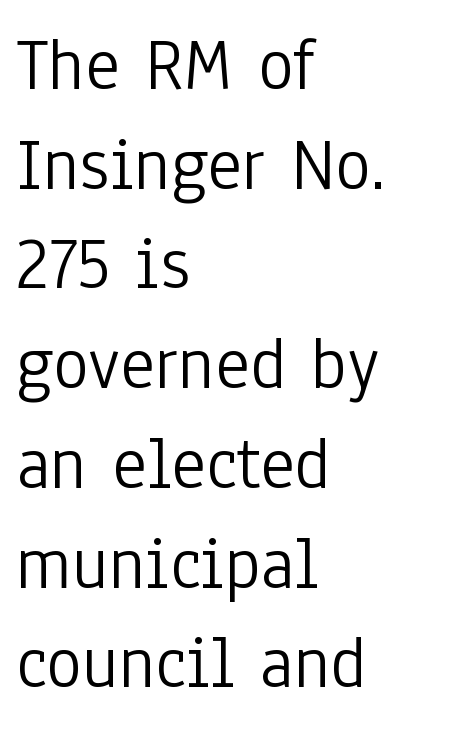
{"serif": "no", "italic": "no", "bold": "no", "weight": "light", "width": "condensed", "stroke_contrast": "low", "x_height": "medium", "monospaced": "no", "underline": "no", "align": "left", "line_spacing": "normal", "line_spacing_ratio": 1.33, "letter_spacing": "normal", "letter_spacing_em": 0.0, "glyph_px": 75}
